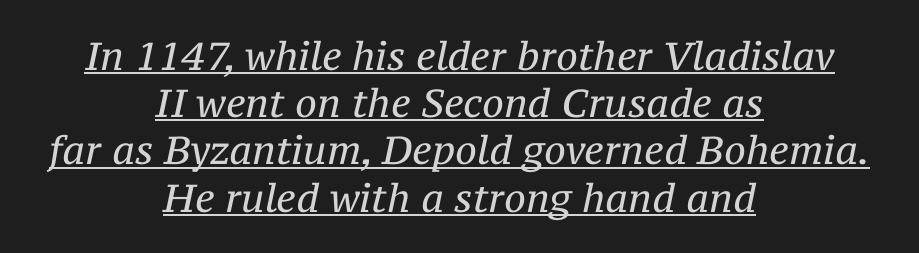
Typeset on center — no edge is straight. Does extra space separate the letters? No, they use regular spacing. A serif font was chosen for this passage. Here the designer chose a conventional face with non-uniform glyph widths. The glyphs are accompanied by a horizontal stroke just below them. In terms of posture, this sample is oblique.
